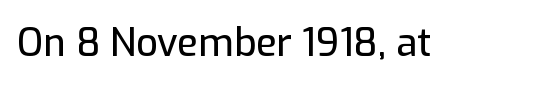
The image shows 38 px sans-serif type, upright; set normal letter spacing, not underlined; low stroke contrast and a medium x-height.
